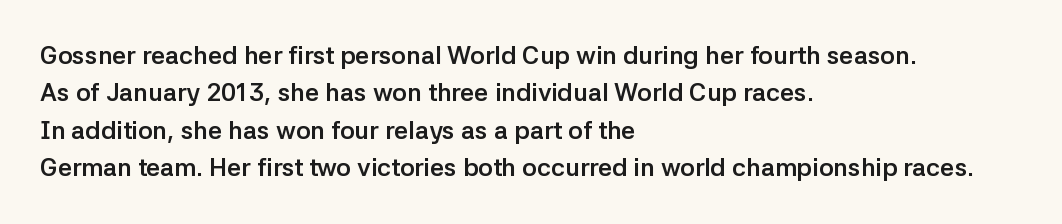
Baseline-to-baseline distance is the conventional proportion of letter height. The typesetter chose a ragged-right arrangement here. The zone under the glyphs is completely vacant. Typesetter's note: full bold, strokes at maximum text heaviness. In terms of posture, this sample is upright. The horizontal fit of the characters is conventional and even.
